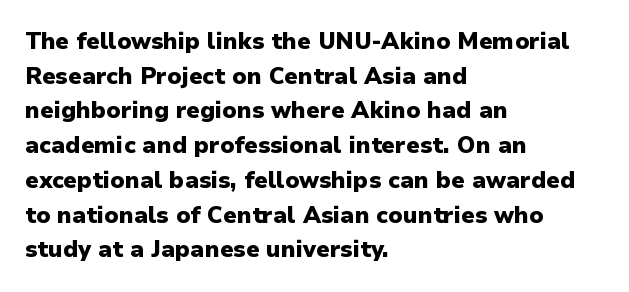
{"italic": "no", "bold": "yes", "underline": "no", "align": "left", "line_spacing": "normal", "line_spacing_ratio": 1.51, "letter_spacing": "normal", "letter_spacing_em": 0.0, "glyph_px": 23}
